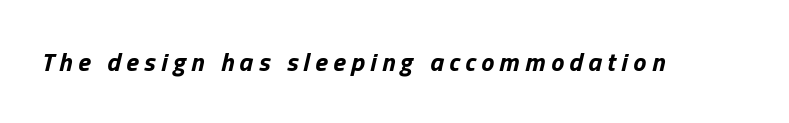
The image shows 26 px bold type, italic (leaning right); set unusually wide letter spacing (+0.21 em), not underlined.
